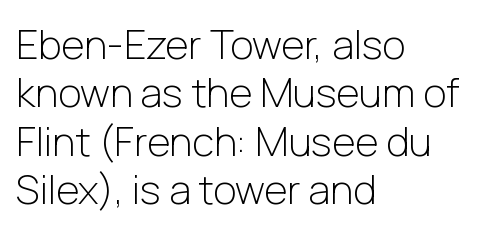
The image shows 40 px light sans-serif type, upright; set left-aligned, line spacing 1.21x, normal letter spacing, not underlined; low stroke contrast and a medium x-height.
